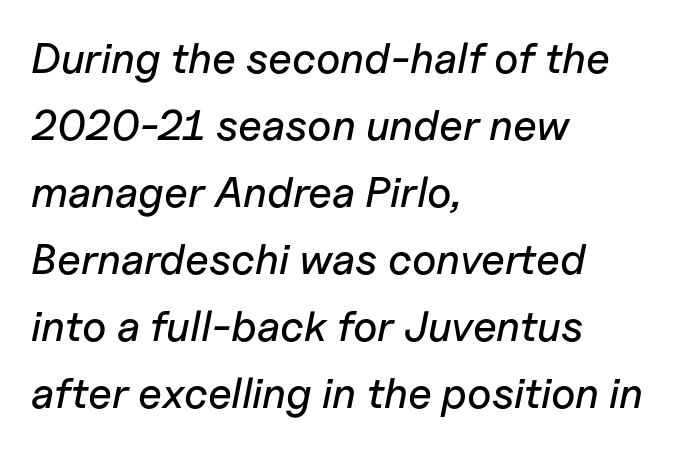
The image shows 43 px text type, italic (leaning right); set left-aligned, normal line spacing (1.56x), normal letter spacing, not underlined; low stroke contrast and a medium x-height.
